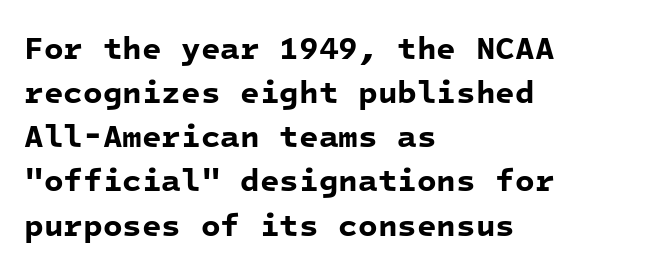
The image shows 32 px bold sans-serif type, monospaced; set left-aligned, normal line spacing (1.38x), normal letter spacing, not underlined; low stroke contrast and a medium x-height.
